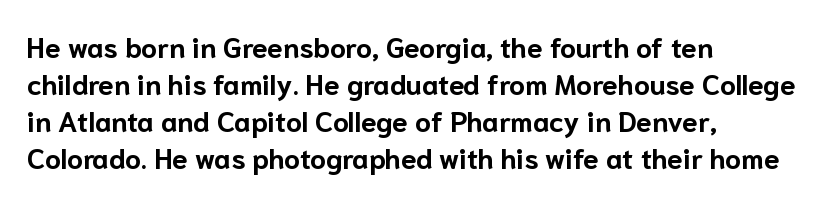
The image shows 28 px bold sans-serif type, upright; set left-aligned, normal line spacing (1.32x), normal letter spacing, not underlined; low stroke contrast and a medium x-height.
